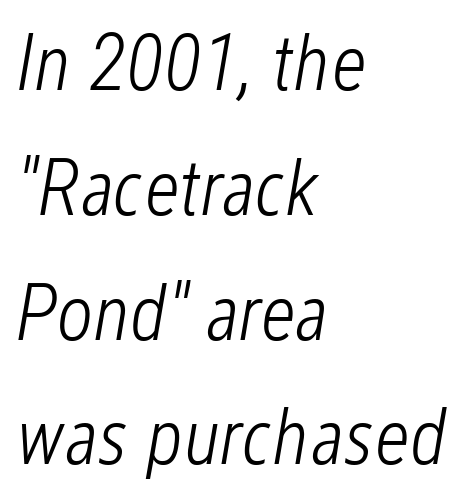
{"italic": "yes", "lean": "right", "slant_degrees": 12, "bold": "no", "weight": "light", "width": "condensed", "stroke_contrast": "low", "x_height": "medium", "monospaced": "no", "underline": "no", "align": "left", "line_spacing": "normal", "line_spacing_ratio": 1.58, "letter_spacing": "normal", "letter_spacing_em": 0.0, "glyph_px": 79}
